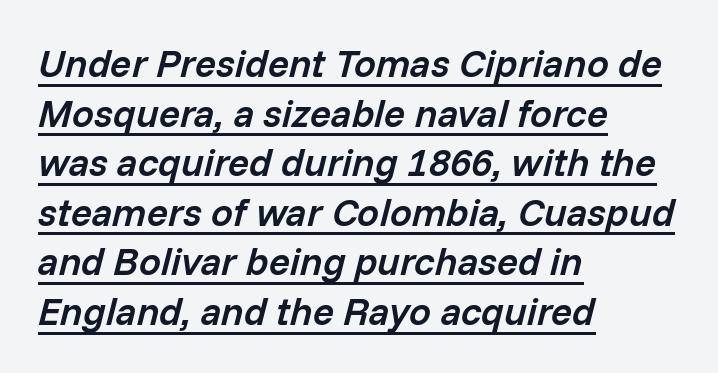
Students, observe: this is what conventionally led text looks like. Bold? Not quite — semibold, heavier than regular but stopping short. These lines are set flush left with a ragged right edge. The letters advance in unequal steps, a hallmark of proportional type. What decoration does the sample have? An underline.
